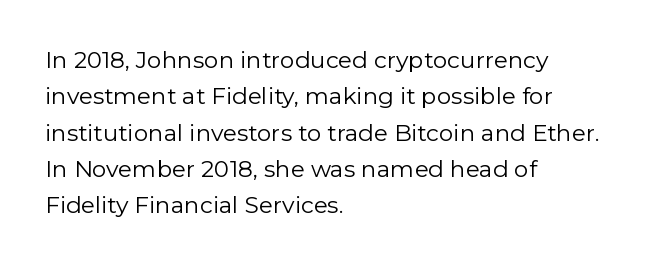
Q: Is the text bold? A: No.
Q: Is the text italic (slanted)? A: No, it is upright.
Q: Is the text underlined? A: No.
Q: How is the paragraph aligned? A: Left-aligned.
Q: Is the spacing between letters normal or unusually wide? A: Normal.
Q: Is the spacing between lines tight, normal or loose? A: Normal.
